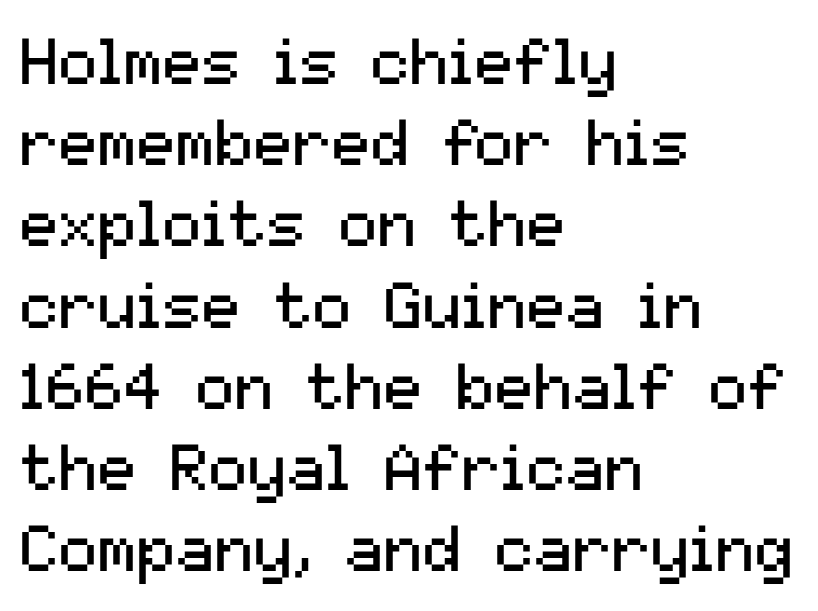
The image shows 65 px regular-weight sans-serif type, upright; set left-aligned, normal line spacing (1.25x), normal letter spacing, not underlined; medium stroke contrast and a medium x-height.
